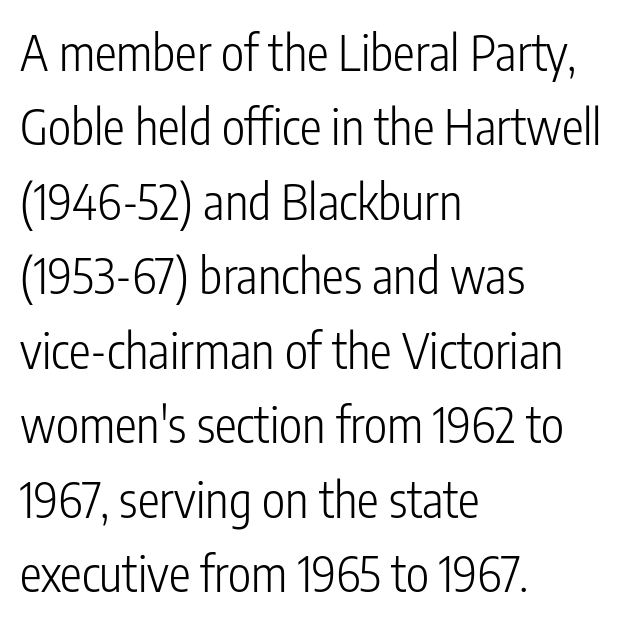
The image shows 49 px light, condensed sans-serif type, upright; set left-aligned, normal line spacing (1.52x), normal letter spacing, not underlined; low stroke contrast and a medium x-height.
